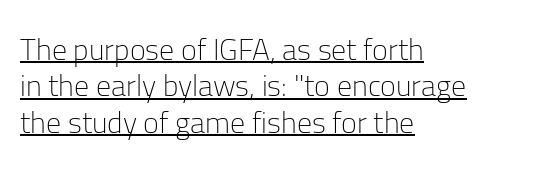
Are there feet on the stems? There aren't — it's a sans. These glyphs show unthickened strokes, regular width or finer. The passage shown is underscored from start to finish. This rendering leaves character spacing at its baseline value. This sample has the flowing, uneven cadence of proportional lettering.
